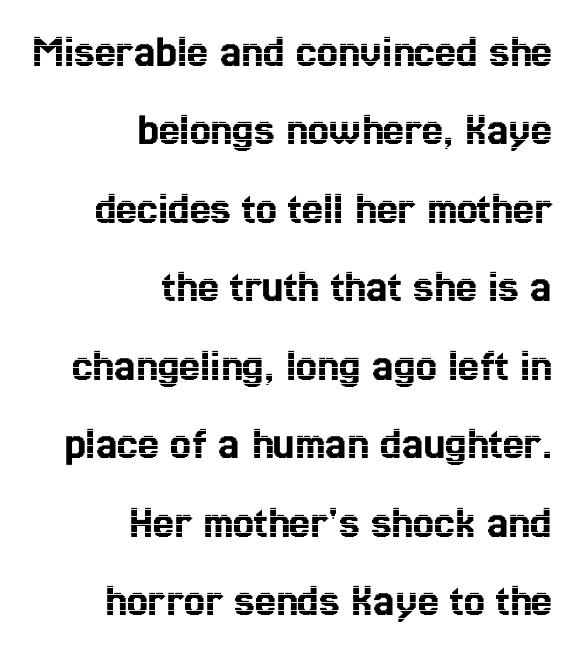
Q: Is the text italic (slanted)? A: No, it is upright.
Q: Is the text underlined? A: No.
Q: How is the paragraph aligned? A: Right-aligned.
Q: Is the spacing between letters normal or unusually wide? A: Normal.
Q: Is the spacing between lines tight, normal or loose? A: Normal.
Q: Width (condensed, normal, or wide)? A: Condensed.
Q: x-height? A: Medium.
Q: Monospaced? A: No.
